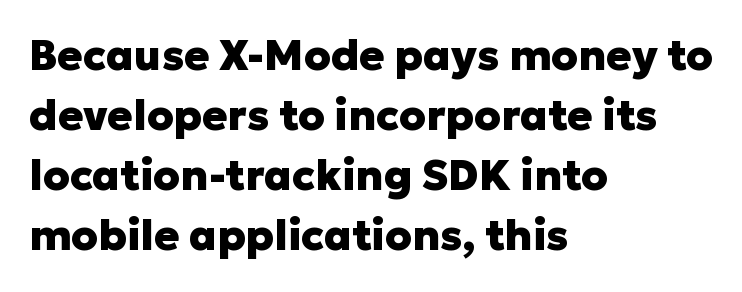
These lines are composed in type without serifs. Students, this is bold: see how much ink each stroke carries. This is the regular roman posture of the typeface. Baseline-to-baseline distance is the conventional proportion of letter height. Leftover space on each line is placed entirely after the last word.
